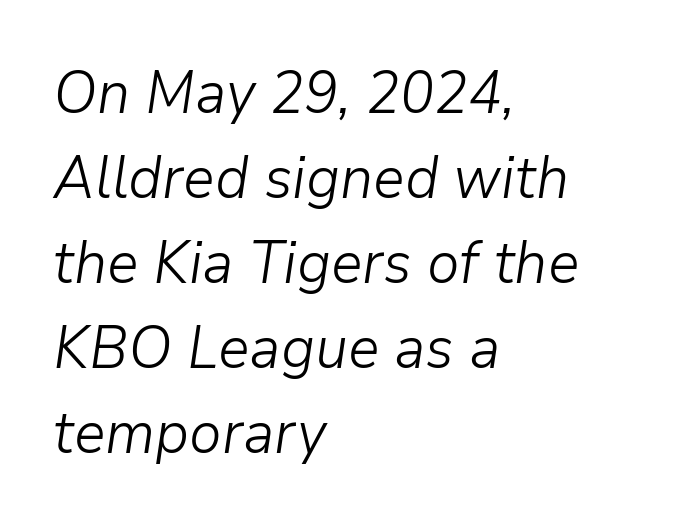
Varying glyph widths throughout — classic text-font behaviour. Short note: letters normally spaced. Type without underlining. Observe the lean: these are italic letterforms. These lines sit exactly where default settings would place them.
